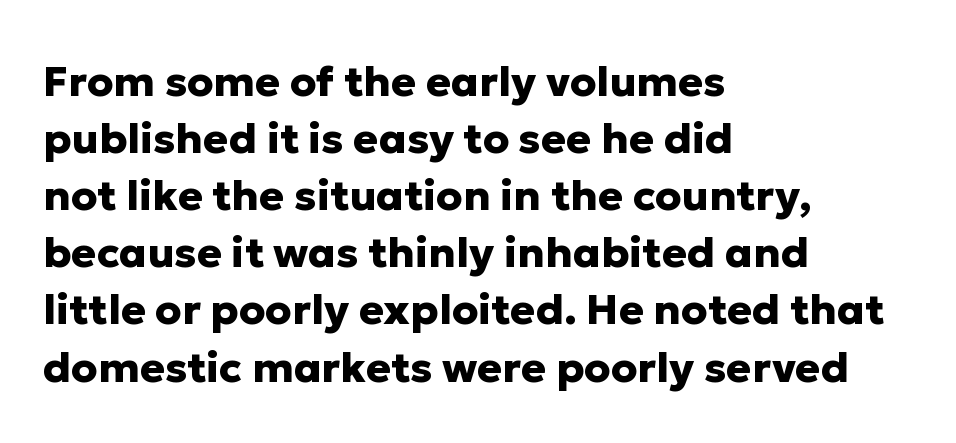
The image shows 42 px heavy sans-serif type, upright; set left-aligned, normal line spacing (1.36x), normal letter spacing, not underlined; low stroke contrast and a medium x-height.
